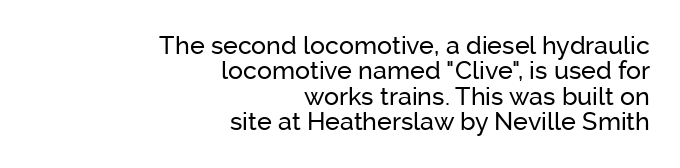
{"italic": "no", "underline": "no", "align": "right", "line_spacing": "tight", "line_spacing_ratio": 1.02, "letter_spacing": "normal", "letter_spacing_em": 0.0, "glyph_px": 25}
